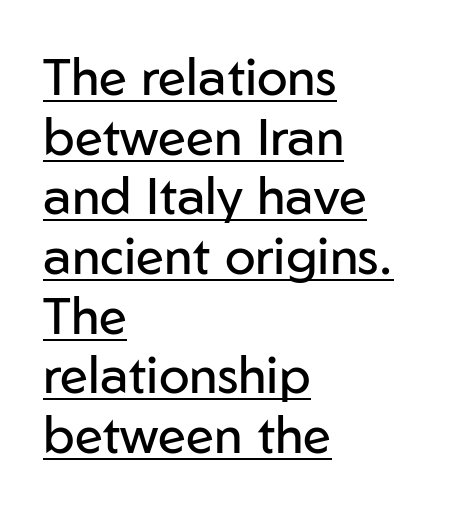
Q: Is the text bold? A: No.
Q: Is the text italic (slanted)? A: No, it is upright.
Q: Is the typeface a serif or a sans-serif typeface? A: Sans-serif.
Q: Is the text underlined? A: Yes.
Q: How is the paragraph aligned? A: Left-aligned.
Q: Is the spacing between letters normal or unusually wide? A: Normal.
Q: Width (condensed, normal, or wide)? A: Normal.
Q: Stroke contrast? A: Low.
Q: x-height? A: Medium.
Q: Monospaced? A: No.
